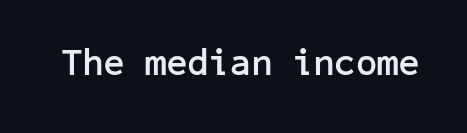
The image shows 37 px semibold sans-serif type, upright; set normal letter spacing, not underlined; low stroke contrast and a medium x-height.
